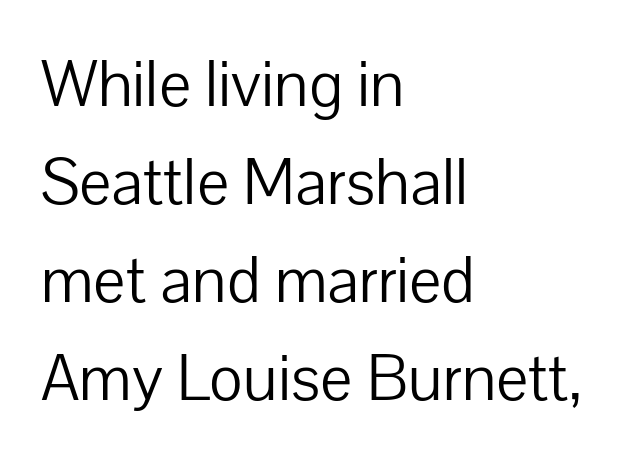
{"serif": "no", "italic": "no", "bold": "no", "weight": "light", "width": "normal", "stroke_contrast": "low", "x_height": "medium", "monospaced": "no", "underline": "no", "align": "left", "line_spacing": "normal", "line_spacing_ratio": 1.44, "letter_spacing": "normal", "letter_spacing_em": 0.0, "glyph_px": 68}
